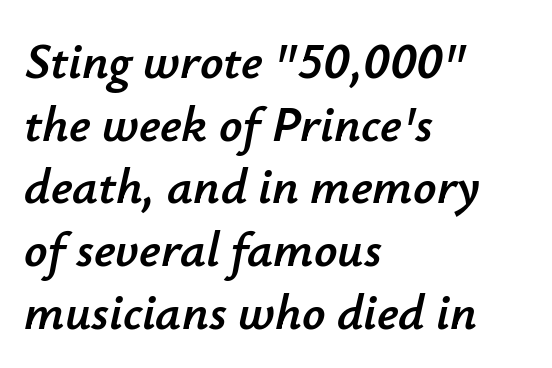
Q: Is the text italic (slanted)? A: Yes, it leans right by about 12 degrees.
Q: Is the text underlined? A: No.
Q: How is the paragraph aligned? A: Left-aligned.
Q: Is the spacing between letters normal or unusually wide? A: Normal.
Q: Width (condensed, normal, or wide)? A: Normal.
Q: Stroke contrast? A: Low.
Q: x-height? A: Small.
Q: Monospaced? A: No.
